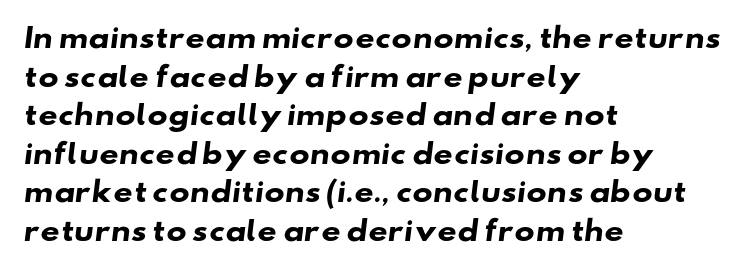
{"bold": "yes", "underline": "no", "align": "left", "line_spacing": "normal", "line_spacing_ratio": 1.43, "letter_spacing": "normal", "letter_spacing_em": 0.0, "glyph_px": 27}
